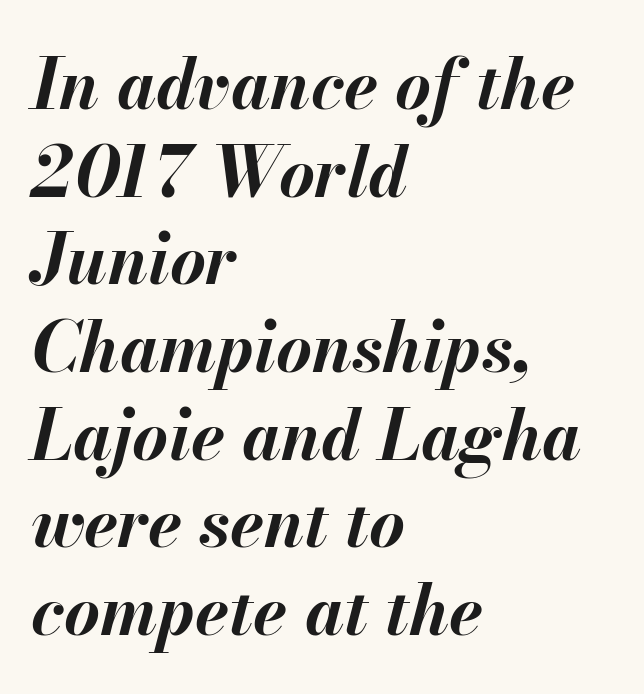
The rendering applies a slant to the glyphs. Note the varied advance widths — an 'i' is clearly narrower than an 'm'. These lines are set flush left with a ragged right edge. This sample uses plain, unmodified letter spacing. The strokes are fattened all the way to bold.
